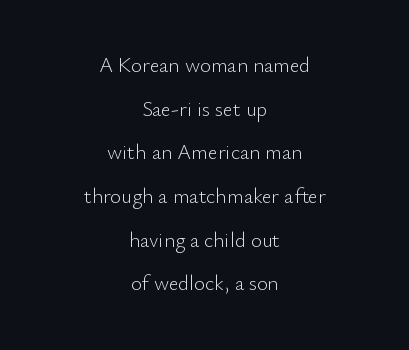
{"italic": "no", "bold": "no", "underline": "no", "align": "center", "line_spacing": "loose", "line_spacing_ratio": 2.08, "letter_spacing": "normal", "letter_spacing_em": 0.0, "glyph_px": 21}
